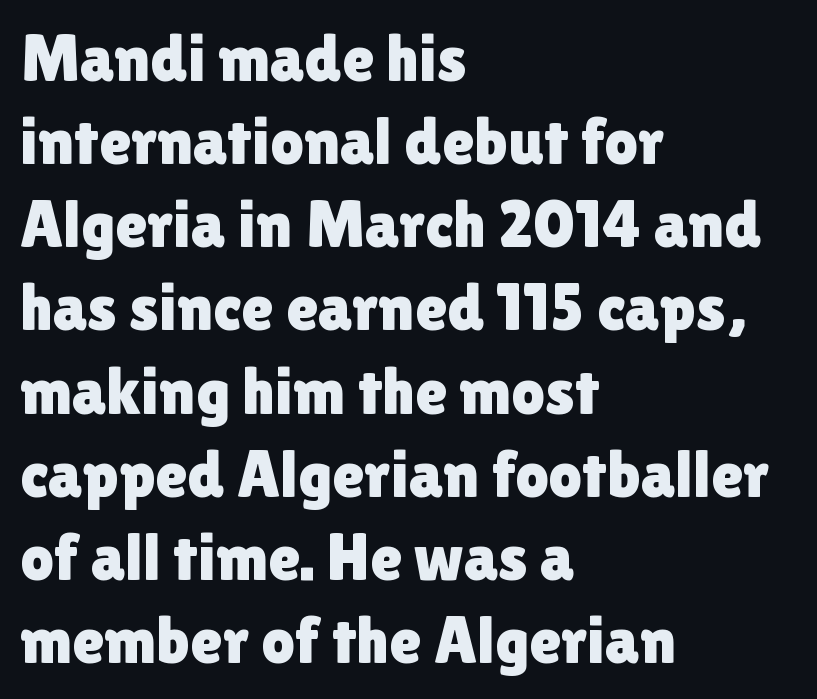
Q: Is the text italic (slanted)? A: No, it is upright.
Q: Is the typeface a serif or a sans-serif typeface? A: Sans-serif.
Q: Is the text underlined? A: No.
Q: How is the paragraph aligned? A: Left-aligned.
Q: Is the spacing between letters normal or unusually wide? A: Normal.
Q: Is the spacing between lines tight, normal or loose? A: Normal.
Q: Width (condensed, normal, or wide)? A: Normal.
Q: x-height? A: Medium.
Q: Monospaced? A: No.
